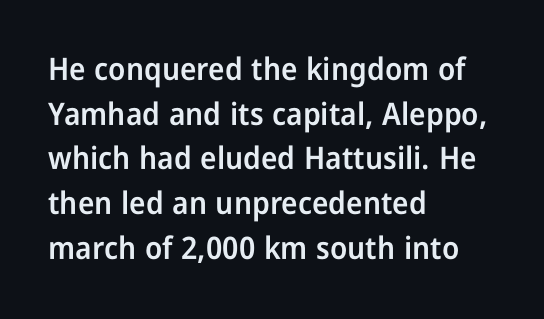
Q: Is the text bold? A: Semi-bold.
Q: Is the text italic (slanted)? A: No, it is upright.
Q: Is the typeface a serif or a sans-serif typeface? A: Sans-serif.
Q: Is the text underlined? A: No.
Q: How is the paragraph aligned? A: Left-aligned.
Q: Is the spacing between letters normal or unusually wide? A: Normal.
Q: Is the spacing between lines tight, normal or loose? A: Normal.
Q: Width (condensed, normal, or wide)? A: Condensed.
Q: Stroke contrast? A: Low.
Q: x-height? A: Medium.
Q: Monospaced? A: No.
